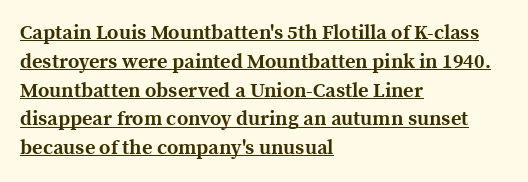
Q: Is the text bold? A: Yes.
Q: Is the text italic (slanted)? A: No, it is upright.
Q: Is the text underlined? A: Yes.
Q: How is the paragraph aligned? A: Left-aligned.
Q: Is the spacing between letters normal or unusually wide? A: Normal.
Q: Is the spacing between lines tight, normal or loose? A: Normal.
